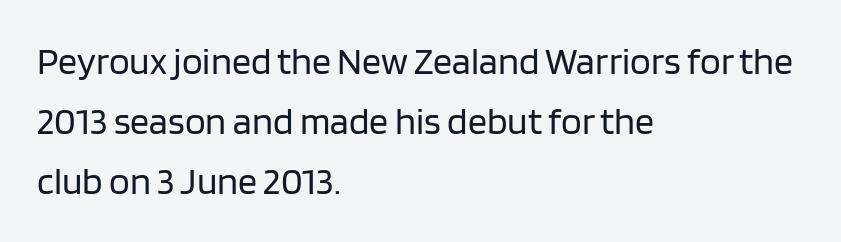
Nope, no serifs anywhere on these letters. The paragraph shown leans on its left margin. Only glyphs here, with clear space below each row. Unbolded letterforms with no extra heft.
